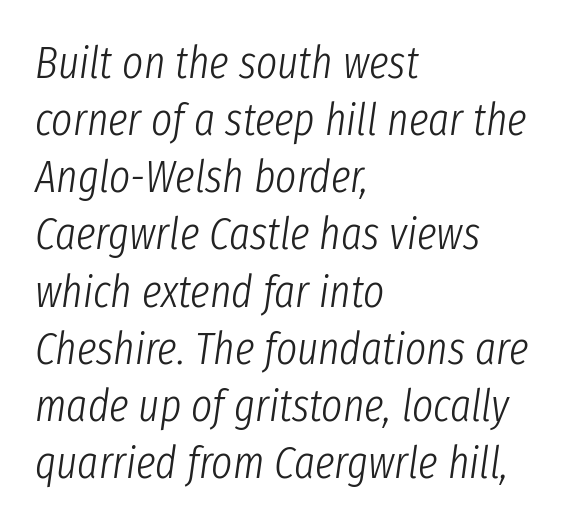
{"italic": "yes", "lean": "right", "slant_degrees": 8, "bold": "no", "weight": "light", "width": "condensed", "stroke_contrast": "low", "x_height": "medium", "monospaced": "no", "underline": "no", "align": "left", "line_spacing": "normal", "line_spacing_ratio": 1.27, "letter_spacing": "normal", "letter_spacing_em": 0.0, "glyph_px": 45}
